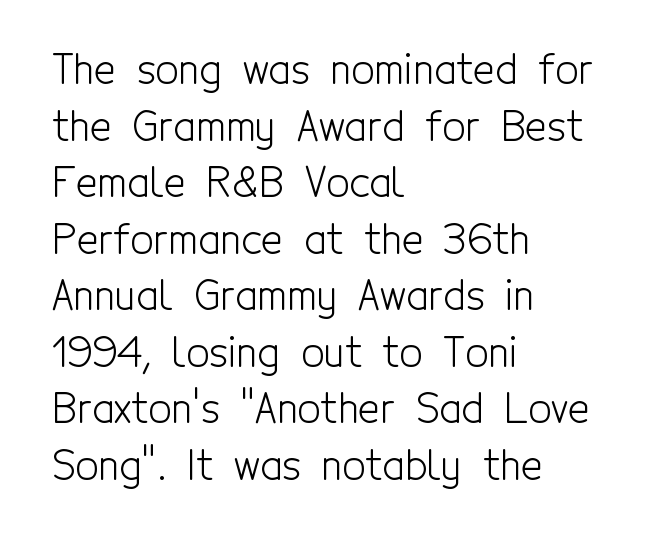
Q: Is the text bold? A: No.
Q: Is the text italic (slanted)? A: No, it is upright.
Q: Is the typeface a serif or a sans-serif typeface? A: Sans-serif.
Q: Is the text underlined? A: No.
Q: How is the paragraph aligned? A: Left-aligned.
Q: Is the spacing between letters normal or unusually wide? A: Normal.
Q: Is the spacing between lines tight, normal or loose? A: Normal.
Q: Width (condensed, normal, or wide)? A: Condensed.
Q: x-height? A: Medium.
Q: Monospaced? A: No.
